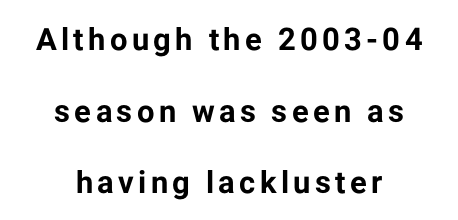
Q: Is the text bold? A: Yes.
Q: Is the text italic (slanted)? A: No, it is upright.
Q: Is the typeface a serif or a sans-serif typeface? A: Sans-serif.
Q: Is the text underlined? A: No.
Q: How is the paragraph aligned? A: Centered.
Q: Is the spacing between lines tight, normal or loose? A: Loose.
Q: Width (condensed, normal, or wide)? A: Normal.
Q: Stroke contrast? A: Low.
Q: x-height? A: Medium.
Q: Monospaced? A: No.
